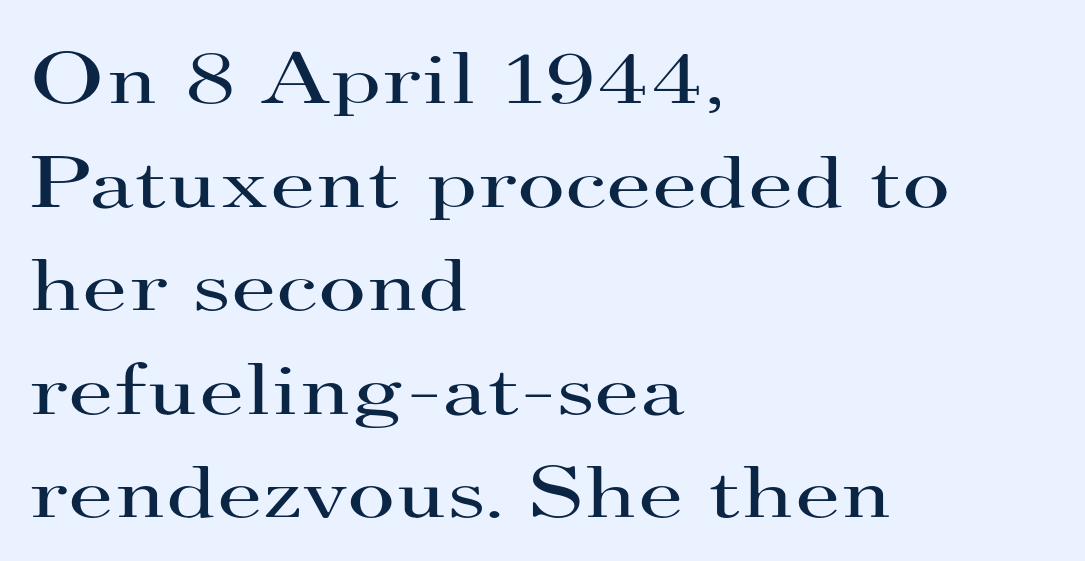
{"serif": "yes", "italic": "no", "bold": "no", "weight": "regular", "width": "wide", "stroke_contrast": "high", "x_height": "small", "monospaced": "no", "underline": "no", "align": "left", "line_spacing": "normal", "line_spacing_ratio": 1.4, "letter_spacing": "normal", "letter_spacing_em": 0.0, "glyph_px": 74}
